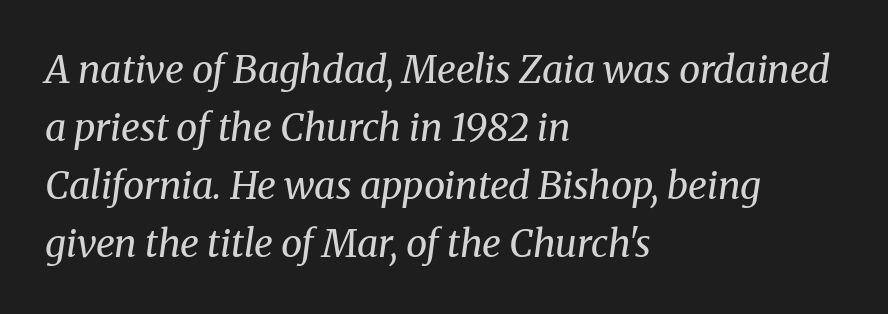
Q: Is the text bold? A: No.
Q: Is the text italic (slanted)? A: Yes, it leans right by about 8 degrees.
Q: Is the typeface a serif or a sans-serif typeface? A: Serif.
Q: Is the text underlined? A: No.
Q: How is the paragraph aligned? A: Left-aligned.
Q: Is the spacing between letters normal or unusually wide? A: Normal.
Q: Is the spacing between lines tight, normal or loose? A: Normal.
Q: Width (condensed, normal, or wide)? A: Normal.
Q: Stroke contrast? A: Medium.
Q: x-height? A: Medium.
Q: Monospaced? A: No.
